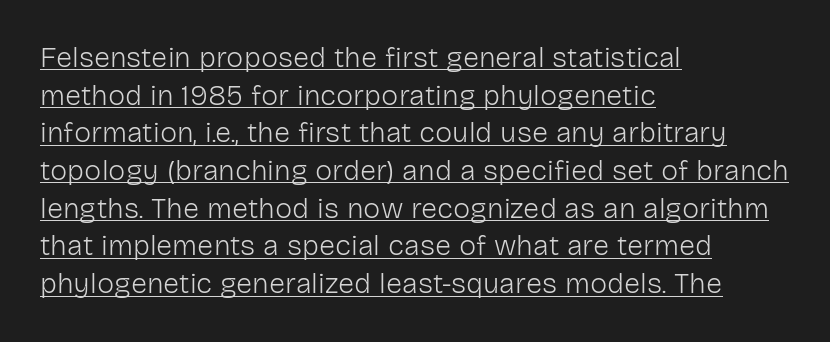
Each line starts at the same left margin while the right side varies. Letterform terminals end flat and unadorned throughout the passage. The type sits square on the baseline with zero lean. Leading matches the norm, producing a regular column. Descenders here cross a horizontal rule under the line.
